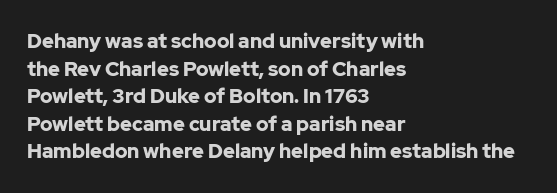
{"italic": "no", "bold": "yes", "underline": "no", "align": "left", "line_spacing": "normal", "line_spacing_ratio": 1.38, "letter_spacing": "normal", "letter_spacing_em": 0.0, "glyph_px": 20}
